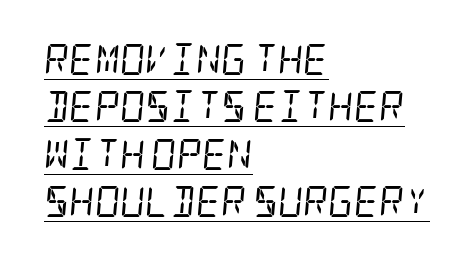
The image shows 31 px regular-weight, condensed serif type, italic (leaning right); set left-aligned, normal line spacing (1.53x), normal letter spacing, underlined; low stroke contrast and a large x-height.
